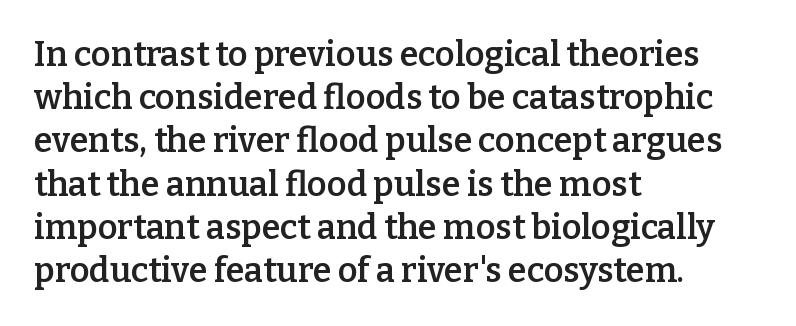
Q: Is the text bold? A: Semi-bold.
Q: Is the text italic (slanted)? A: No, it is upright.
Q: Is the typeface a serif or a sans-serif typeface? A: Serif.
Q: Is the text underlined? A: No.
Q: How is the paragraph aligned? A: Left-aligned.
Q: Is the spacing between letters normal or unusually wide? A: Normal.
Q: Is the spacing between lines tight, normal or loose? A: Normal.
Q: Width (condensed, normal, or wide)? A: Normal.
Q: Stroke contrast? A: Low.
Q: x-height? A: Medium.
Q: Monospaced? A: No.
